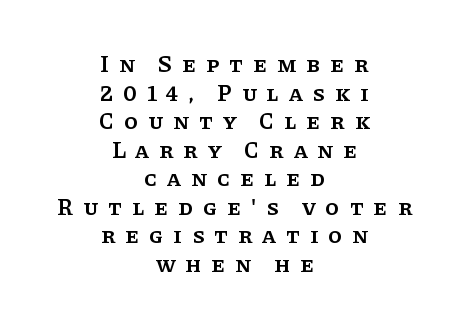
Firm but not heavy-handed strokes: this text is semibold. No italicization has been applied; the sample stays upright. Anything drawn beneath the words? Only blank space. The text block is weighted toward neither margin, spreading evenly from the middle.
